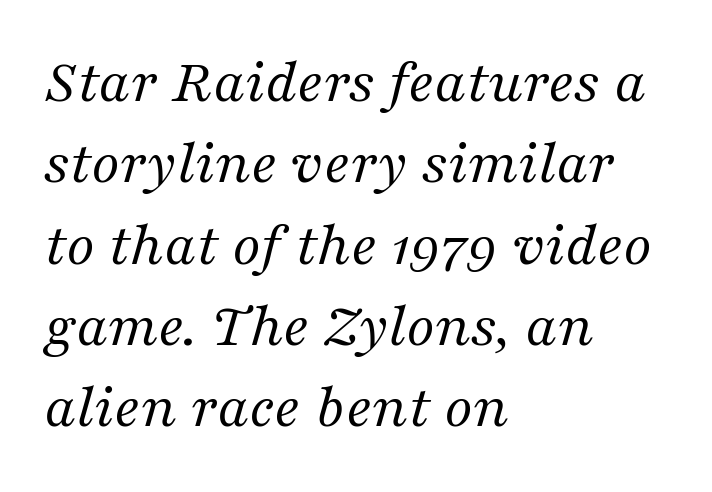
Successive baselines arrive at the customary interval. Check the space under the baseline: it is left empty. In terms of letterspacing, this is plain default setting. Weight: regular or lighter. The typeface chosen for these lines features serifs. Style check: oblique.
